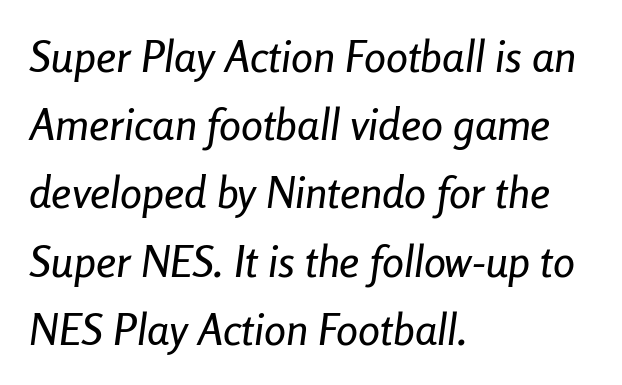
Q: Is the text italic (slanted)? A: Yes, it leans right by about 8 degrees.
Q: Is the text underlined? A: No.
Q: How is the paragraph aligned? A: Left-aligned.
Q: Is the spacing between letters normal or unusually wide? A: Normal.
Q: Is the spacing between lines tight, normal or loose? A: Normal.
Q: Width (condensed, normal, or wide)? A: Condensed.
Q: Stroke contrast? A: Low.
Q: x-height? A: Medium.
Q: Monospaced? A: No.
